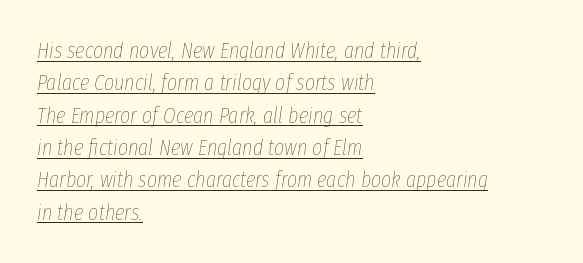
The image shows 22 px text type, italic (leaning right); set left-aligned, normal line spacing (1.47x), normal letter spacing, underlined.
